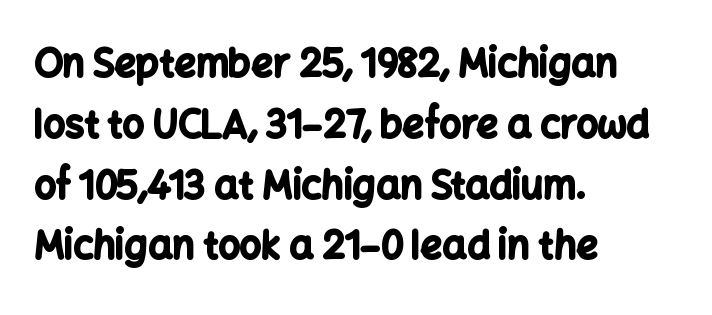
Q: Is the text bold? A: Yes.
Q: Is the text italic (slanted)? A: No, it is upright.
Q: Is the typeface a serif or a sans-serif typeface? A: Sans-serif.
Q: Is the text underlined? A: No.
Q: How is the paragraph aligned? A: Left-aligned.
Q: Is the spacing between letters normal or unusually wide? A: Normal.
Q: Is the spacing between lines tight, normal or loose? A: Normal.
Q: Width (condensed, normal, or wide)? A: Normal.
Q: Stroke contrast? A: Low.
Q: x-height? A: Medium.
Q: Monospaced? A: No.
